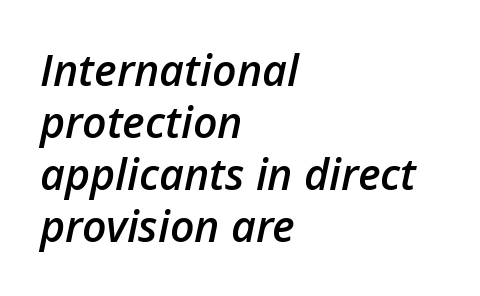
{"italic": "yes", "lean": "right", "slant_degrees": 12, "bold": "semi", "weight": "semibold", "width": "normal", "stroke_contrast": "low", "x_height": "medium", "monospaced": "no", "underline": "no", "align": "left", "line_spacing_ratio": 1.21, "letter_spacing": "normal", "letter_spacing_em": 0.0, "glyph_px": 43}
